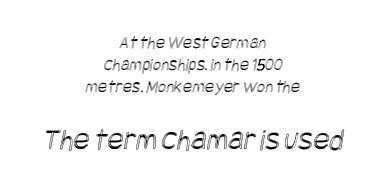
The image shows 31 px condensed type; set centered, line spacing 1.22x, normal letter spacing, not underlined; the second (bottom) block is 1.72x larger; a large x-height.
